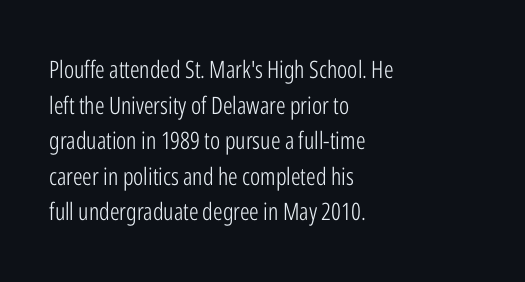
No italicization has been applied; the sample stays upright. Each line starts at the same left margin while the right side varies. Weight: regular or lighter. Compared with typical paragraphs, the rows here are spaced about the same. No extra tracking has been applied to these lines. Any mark beneath the type? The region is blank.
